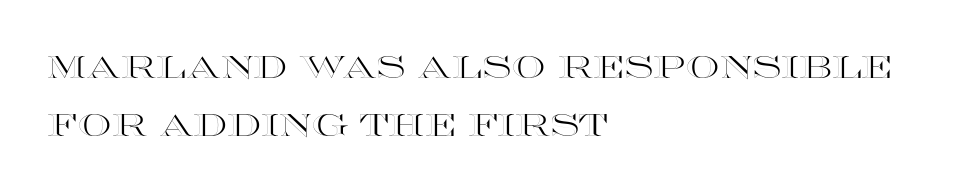
Glyph-to-glyph distance matches everyday printed text. Varying glyph widths throughout — classic text-font behaviour. This rendering features lettering with no underline. One glance says open: line gaps are wider than usual. Which margin do the lines hug? The left one — the right edge is uneven. Posture: vertical.
